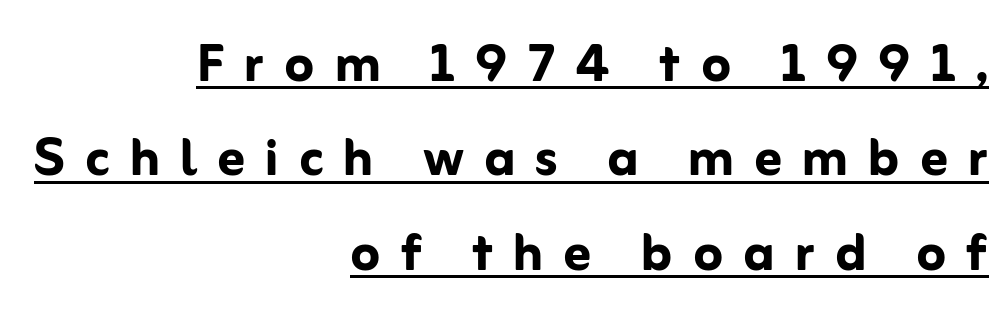
Q: Is the text bold? A: Yes.
Q: Is the text italic (slanted)? A: No, it is upright.
Q: Is the typeface a serif or a sans-serif typeface? A: Sans-serif.
Q: Is the text underlined? A: Yes.
Q: How is the paragraph aligned? A: Right-aligned.
Q: Is the spacing between letters normal or unusually wide? A: Unusually wide.
Q: Is the spacing between lines tight, normal or loose? A: Normal.
Q: Width (condensed, normal, or wide)? A: Normal.
Q: Stroke contrast? A: Low.
Q: x-height? A: Medium.
Q: Monospaced? A: No.
